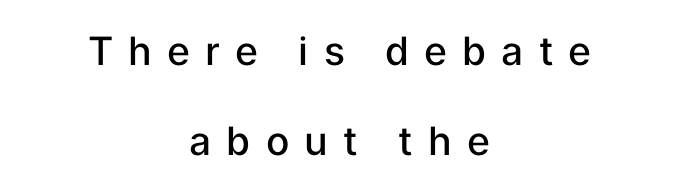
Character widths vary here, with narrow letters taking less room than wide ones. Each letter's strokes conclude bluntly, with no projecting serifs. Nobody drew a line under any word here. Students, this is semibold: more ink than regular, less than bold. The axis of the letterforms is exactly vertical.
